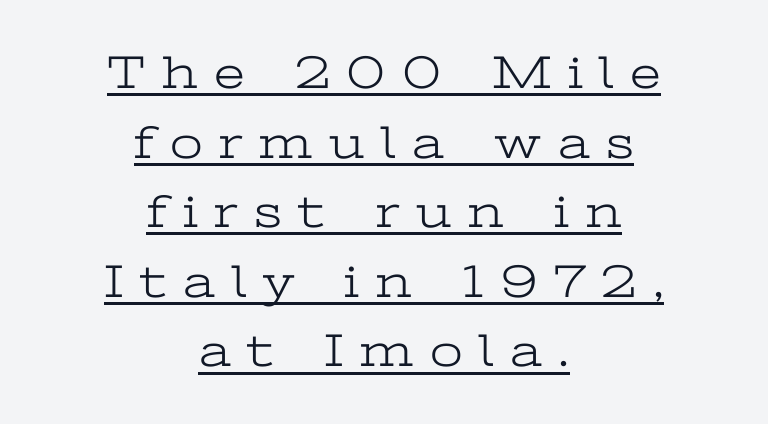
{"serif": "yes", "italic": "no", "bold": "no", "weight": "light", "width": "wide", "stroke_contrast": "low", "x_height": "medium", "monospaced": "no", "underline": "yes", "align": "center", "line_spacing": "normal", "line_spacing_ratio": 1.48, "letter_spacing": "wide", "letter_spacing_em": 0.35, "glyph_px": 47}
